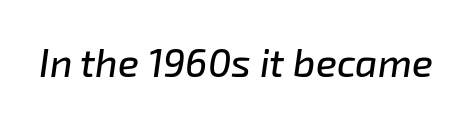
Underline: absent. These lines keep a tight, regular rhythm from letter to letter. The typography opts for an oblique posture over an upright one. This sample has the flowing, uneven cadence of proportional lettering.
